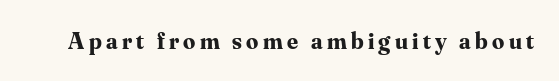
Q: Is the text bold? A: Yes.
Q: Is the text italic (slanted)? A: No, it is upright.
Q: Is the text underlined? A: No.
